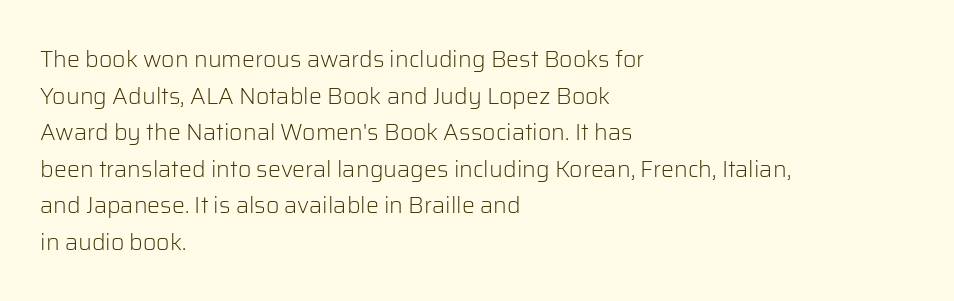
Q: Is the text bold? A: No.
Q: Is the text italic (slanted)? A: No, it is upright.
Q: Is the text underlined? A: No.
Q: How is the paragraph aligned? A: Left-aligned.
Q: Is the spacing between letters normal or unusually wide? A: Normal.
Q: Is the spacing between lines tight, normal or loose? A: Normal.
